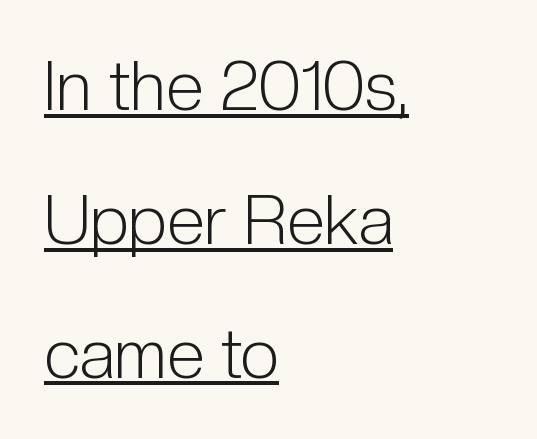
Summary of vertical rhythm: relaxed, with wide interline spacing. Proportional: the letters do not fall into vertical columns. The cut favours lightness, reaching ordinary text weight at its darkest. Standard letterfit; no display-style spreading of the glyphs.
